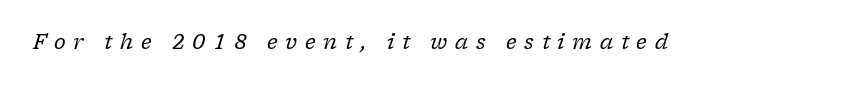
{"italic": "yes", "lean": "right", "slant_degrees": 17, "bold": "no", "underline": "no", "letter_spacing": "wide", "letter_spacing_em": 0.38, "glyph_px": 20}
